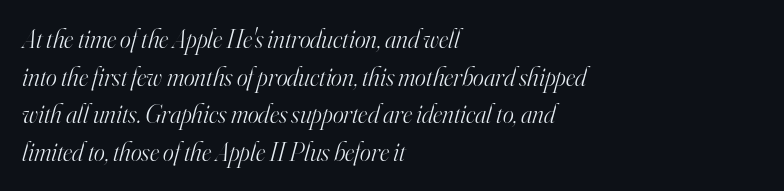
{"italic": "yes", "lean": "right", "slant_degrees": 16, "bold": "no", "underline": "no", "align": "left", "line_spacing": "normal", "line_spacing_ratio": 1.45, "letter_spacing": "normal", "letter_spacing_em": 0.0, "glyph_px": 26}
